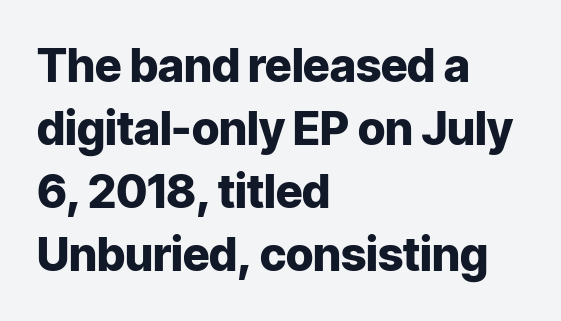
The gap between lines stays unmarked. The ragged edge is on the right, which tells us the setting is flush left. Weight check: bold — yes, fully. Ordinary non-slanted type is in use. Note the varied advance widths — an 'i' is clearly narrower than an 'm'. Vertically, the passage feels balanced, rows spaced as you'd expect.
